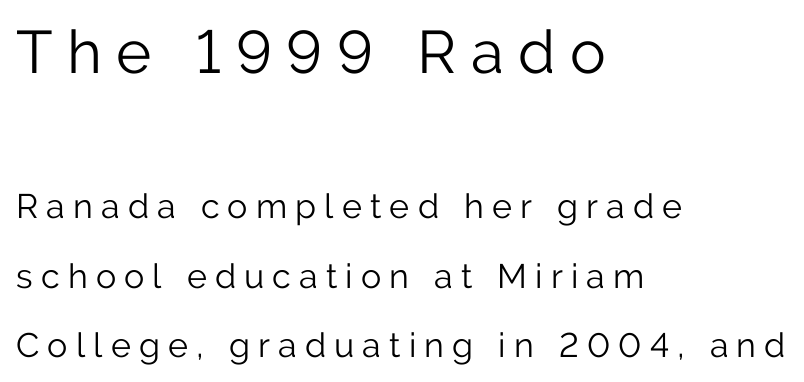
The image shows 60 px light sans-serif type, upright; set left-aligned, loose line spacing (2.04x), unusually wide letter spacing (+0.24 em), not underlined; the first (top) block is 1.76x larger; low stroke contrast and a medium x-height.
